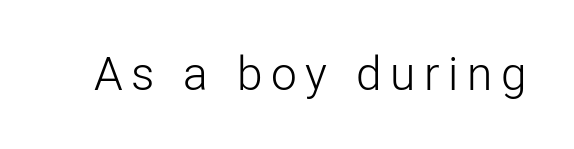
The image shows 46 px light sans-serif type, upright; set not underlined; low stroke contrast and a medium x-height.
